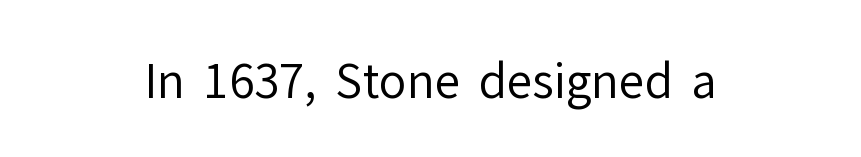
The passage shown is typed in a proportional face where columns would drift. Type without underlining. The lettering stays uniformly vertical, giving the passage a roman look. Weight: not bold — regular or lighter. Caption: multi-line text, centered on the measure. This rendering employs a face without finishing strokes, i.e., a sans-serif.
